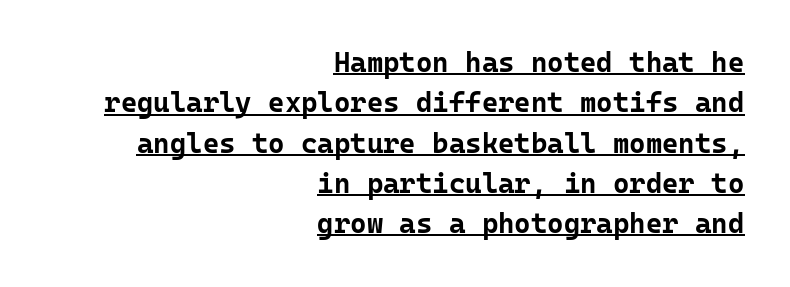
{"serif": "no", "italic": "no", "bold": "yes", "weight": "bold", "width": "normal", "stroke_contrast": "low", "x_height": "medium", "monospaced": "yes", "underline": "yes", "align": "right", "line_spacing": "normal", "line_spacing_ratio": 1.44, "letter_spacing": "normal", "letter_spacing_em": 0.0, "glyph_px": 28}
